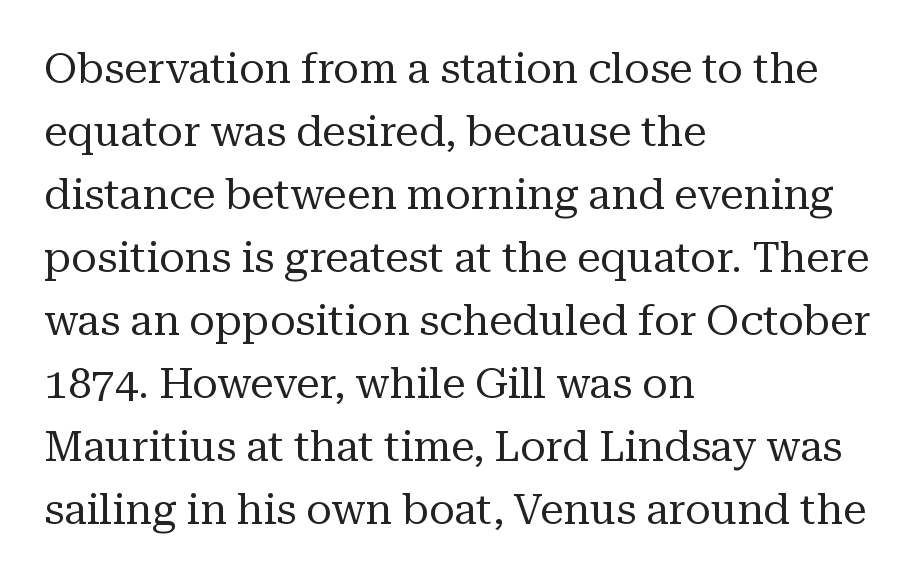
These lines sit exactly where default settings would place them. Counters stay open thanks to moderate or lighter strokes. Do the characters align in a grid? No, the font is proportional. Quick note: underline off.
